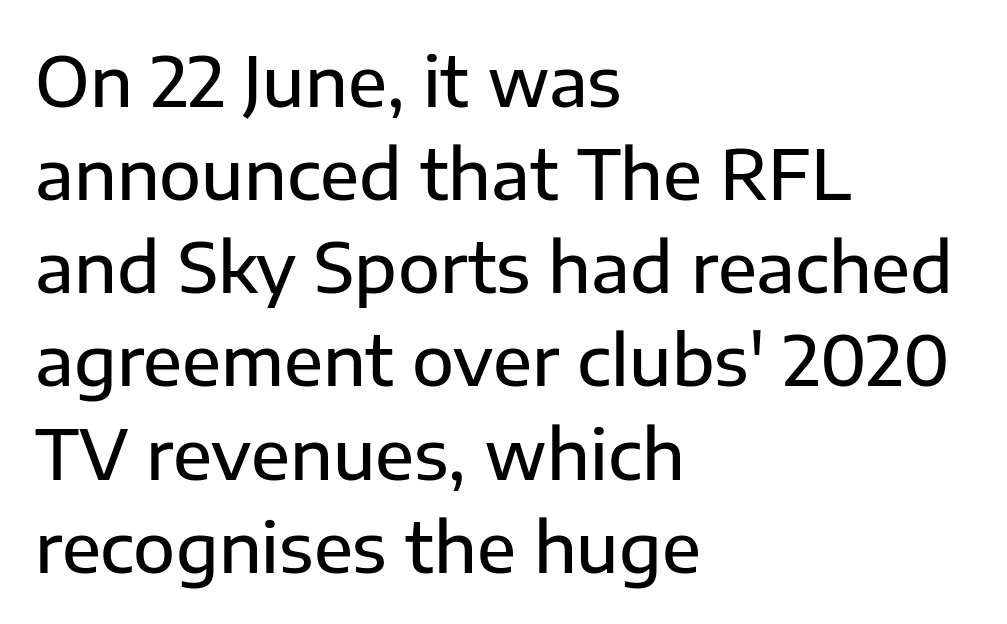
{"serif": "no", "italic": "no", "width": "normal", "stroke_contrast": "low", "x_height": "medium", "monospaced": "no", "underline": "no", "align": "left", "line_spacing": "normal", "line_spacing_ratio": 1.35, "letter_spacing": "normal", "letter_spacing_em": 0.0, "glyph_px": 69}
